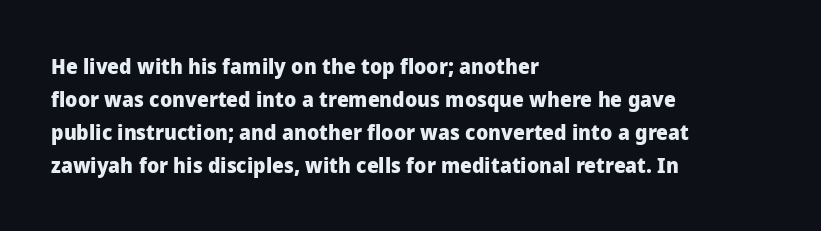
The image shows 21 px bold type, upright; set left-aligned, normal line spacing (1.57x), normal letter spacing, not underlined.
